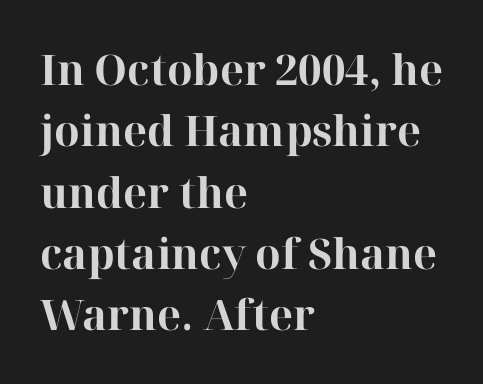
{"serif": "yes", "italic": "no", "bold": "yes", "weight": "bold", "width": "normal", "stroke_contrast": "high", "x_height": "medium", "monospaced": "no", "underline": "no", "align": "left", "line_spacing": "normal", "line_spacing_ratio": 1.46, "letter_spacing": "normal", "letter_spacing_em": 0.0, "glyph_px": 42}
